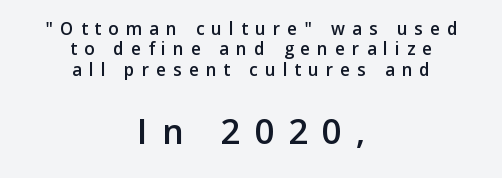
This rendering widens character spacing well past its baseline value. A roman cut, with each character standing at attention. Rows of type sit shoulder to shoulder in the vertical direction. This sample uses a sans-serif face. The whitespace from short lines is split evenly between both sides. The second block has been scaled up relative to the first.
